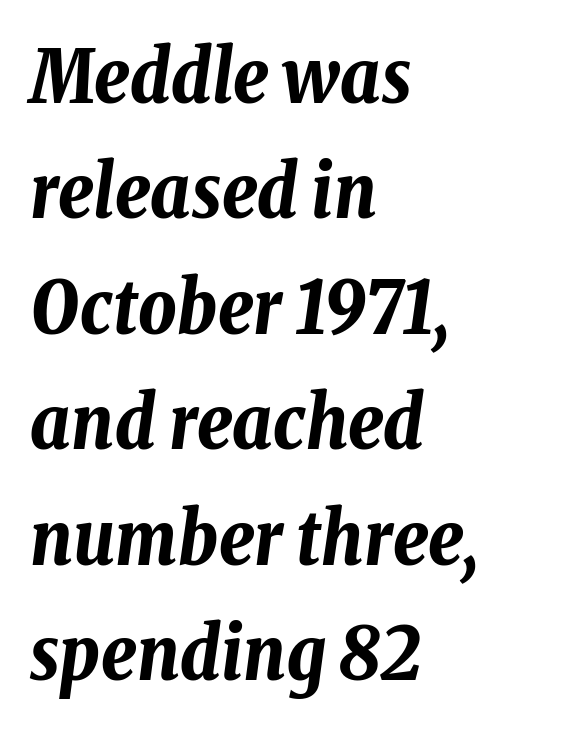
Q: Is the text bold? A: Yes.
Q: Is the text italic (slanted)? A: Yes, it leans right by about 8 degrees.
Q: Is the text underlined? A: No.
Q: How is the paragraph aligned? A: Left-aligned.
Q: Is the spacing between letters normal or unusually wide? A: Normal.
Q: Is the spacing between lines tight, normal or loose? A: Normal.
Q: Width (condensed, normal, or wide)? A: Condensed.
Q: Stroke contrast? A: Low.
Q: x-height? A: Medium.
Q: Monospaced? A: No.
